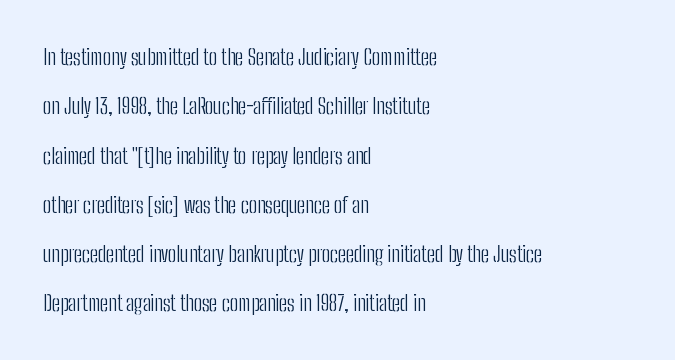
The typesetting does not lean heavy: it is not bold. Each word holds together tightly as a unit, with standard inter-letter gaps. This rendering uses left alignment, leaving the right contour irregular. Quick note: not italic, upright. A bare baseline throughout the passage.
